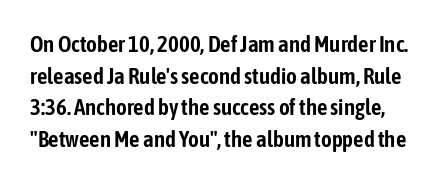
This sample uses an upright cut, with every glyph sitting square on the baseline. Words float on clear page, feet unadorned. Short note: letters normally spaced. Each new line begins a customary step beneath the previous one.
